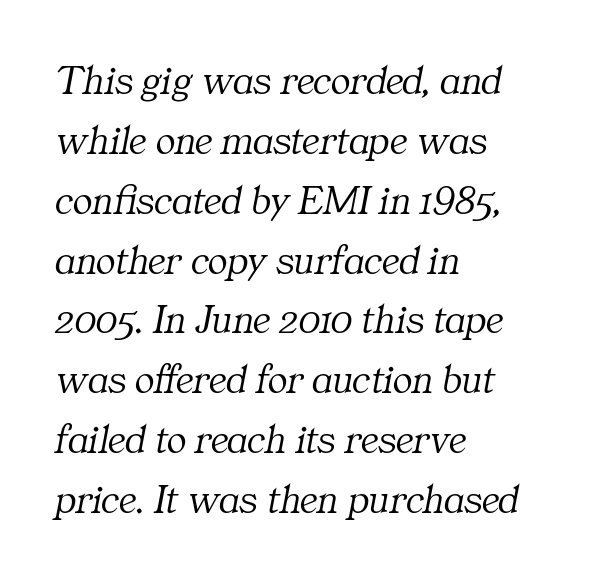
Q: Is the text bold? A: No.
Q: Is the text italic (slanted)? A: Yes, it leans right by about 11 degrees.
Q: Is the typeface a serif or a sans-serif typeface? A: Serif.
Q: Is the text underlined? A: No.
Q: How is the paragraph aligned? A: Left-aligned.
Q: Is the spacing between letters normal or unusually wide? A: Normal.
Q: Is the spacing between lines tight, normal or loose? A: Normal.
Q: Width (condensed, normal, or wide)? A: Normal.
Q: Stroke contrast? A: Medium.
Q: x-height? A: Medium.
Q: Monospaced? A: No.
